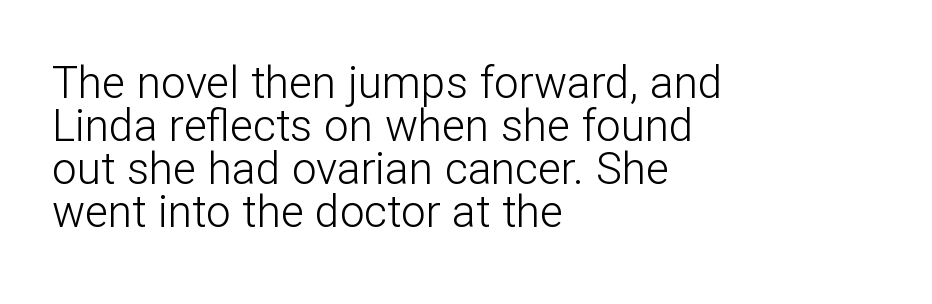
Q: Is the text bold? A: No.
Q: Is the text italic (slanted)? A: No, it is upright.
Q: Is the typeface a serif or a sans-serif typeface? A: Sans-serif.
Q: Is the text underlined? A: No.
Q: How is the paragraph aligned? A: Left-aligned.
Q: Is the spacing between letters normal or unusually wide? A: Normal.
Q: Is the spacing between lines tight, normal or loose? A: Tight.
Q: Width (condensed, normal, or wide)? A: Normal.
Q: Stroke contrast? A: Low.
Q: x-height? A: Medium.
Q: Monospaced? A: No.
